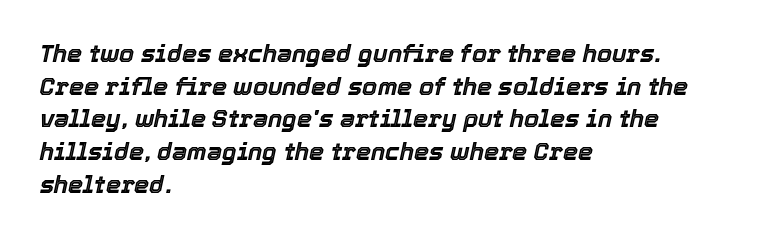
{"italic": "yes", "lean": "right", "slant_degrees": 12, "underline": "no", "align": "left", "line_spacing": "normal", "line_spacing_ratio": 1.36, "letter_spacing": "normal", "letter_spacing_em": 0.0, "glyph_px": 24}
